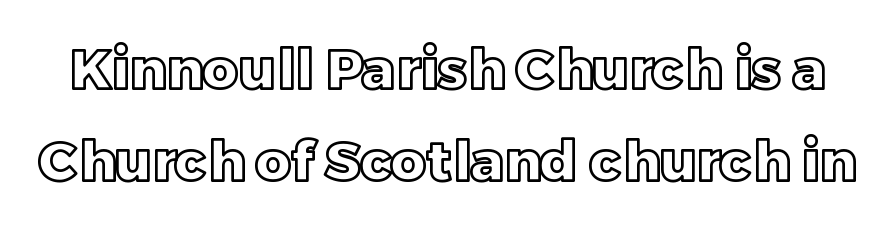
{"italic": "no", "width": "normal", "x_height": "large", "monospaced": "no", "underline": "no", "line_spacing": "normal", "line_spacing_ratio": 1.68, "letter_spacing": "normal", "letter_spacing_em": 0.0, "glyph_px": 55}
